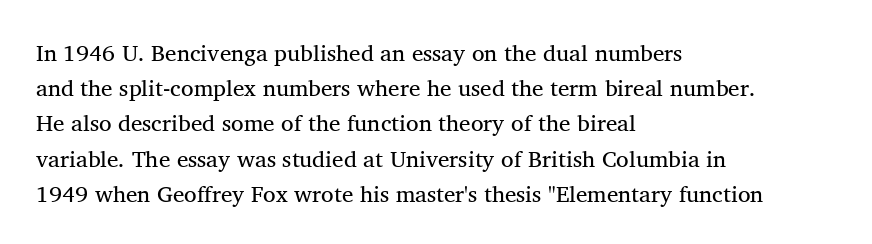
The image shows 23 px text type; set left-aligned, normal line spacing (1.53x), normal letter spacing, not underlined.
